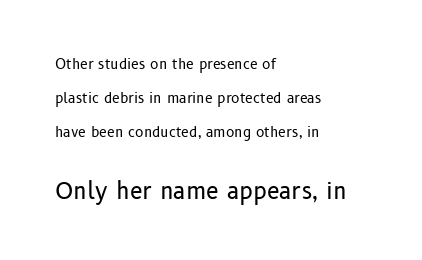
The image shows 23 px text type, upright; set left-aligned, loose line spacing (2.44x), normal letter spacing, not underlined; the second (bottom) block is 1.64x larger.
